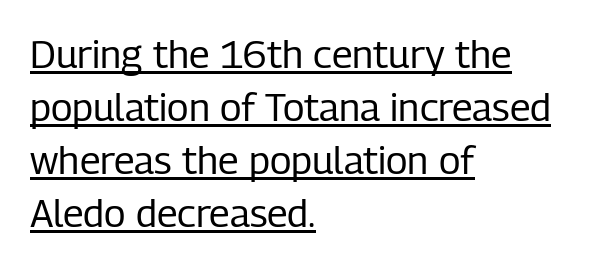
The image shows 39 px regular-weight, condensed sans-serif type, upright; set left-aligned, normal line spacing (1.36x), normal letter spacing, underlined; low stroke contrast and a medium x-height.
